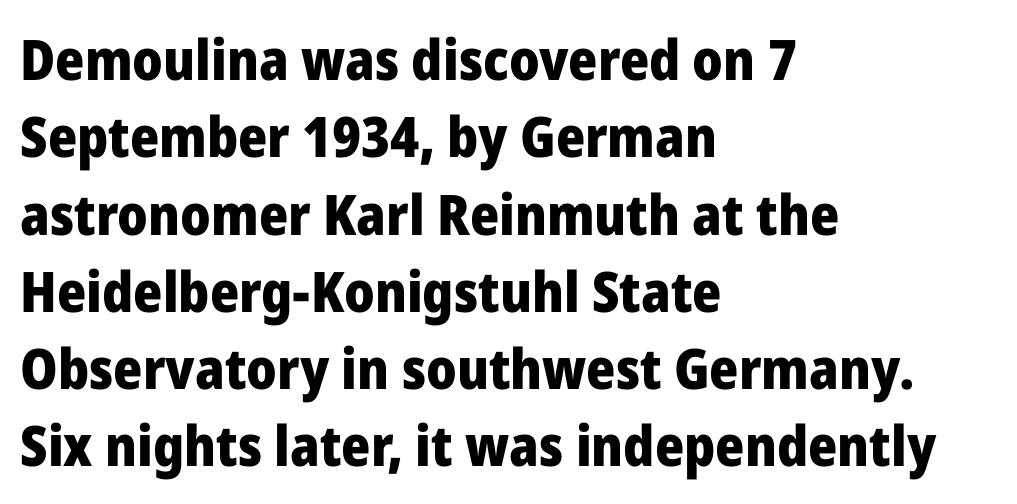
The image shows 56 px heavy sans-serif type, upright; set left-aligned, normal line spacing (1.38x), normal letter spacing, not underlined; low stroke contrast and a medium x-height.
